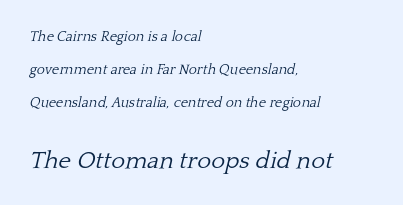
Q: Is the text bold? A: No.
Q: Is the text italic (slanted)? A: Yes, it leans right by about 13 degrees.
Q: Is the text underlined? A: No.
Q: How is the paragraph aligned? A: Left-aligned.
Q: Is the spacing between letters normal or unusually wide? A: Normal.
Q: Is the spacing between lines tight, normal or loose? A: Loose.
Q: Which block of text is set in a larger size, the first (top) or the second (bottom)? A: The second (bottom) one.
